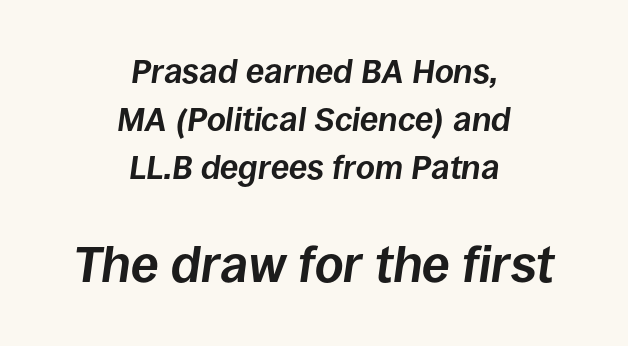
{"italic": "yes", "lean": "right", "slant_degrees": 8, "bold": "yes", "weight": "bold", "width": "normal", "stroke_contrast": "low", "x_height": "large", "monospaced": "no", "underline": "no", "align": "center", "line_spacing": "normal", "line_spacing_ratio": 1.45, "letter_spacing": "normal", "letter_spacing_em": 0.0, "larger_block": "second", "size_ratio": 1.52, "glyph_px": 50}
